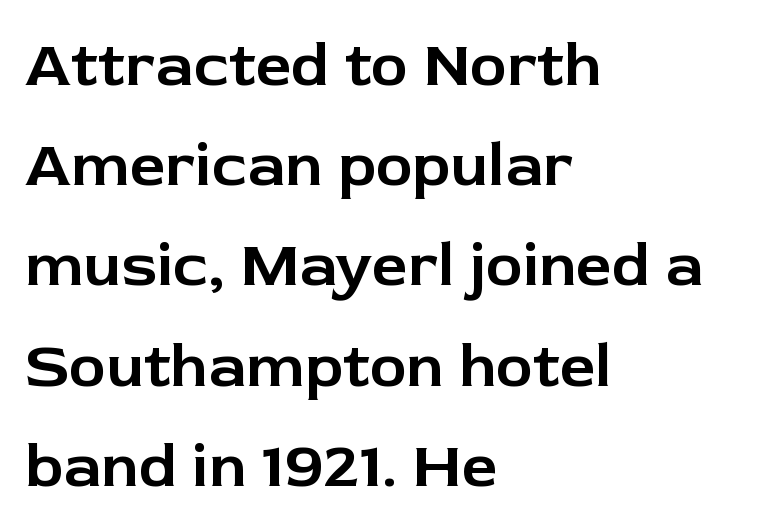
The image shows 63 px sans-serif type, upright; set left-aligned, normal line spacing (1.59x), normal letter spacing, not underlined; low stroke contrast and a medium x-height.
